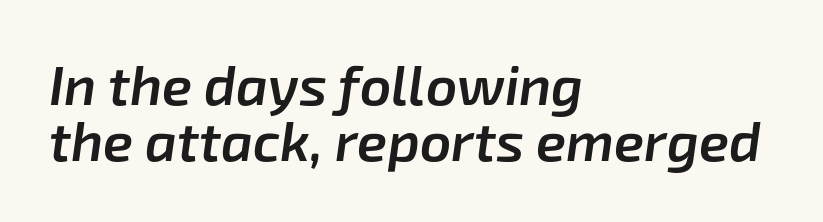
Q: Is the text bold? A: Semi-bold.
Q: Is the text italic (slanted)? A: Yes, it leans right by about 8 degrees.
Q: Is the text underlined? A: No.
Q: How is the paragraph aligned? A: Left-aligned.
Q: Is the spacing between letters normal or unusually wide? A: Normal.
Q: Is the spacing between lines tight, normal or loose? A: Tight.
Q: Width (condensed, normal, or wide)? A: Normal.
Q: Stroke contrast? A: Low.
Q: x-height? A: Medium.
Q: Monospaced? A: No.
